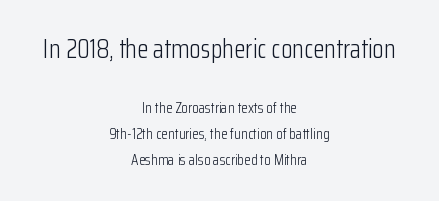
The image shows 26 px text type, upright; set centered, line spacing 1.76x, normal letter spacing, not underlined; the first (top) block is 1.73x larger.
